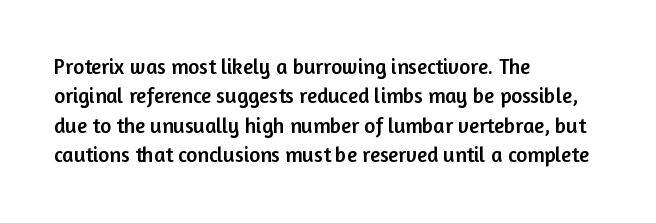
If you drew a ruler down the left edge, every line would touch it. The foot of each line stays bare and open. What's the leading like? Ordinary, nothing unusual. The axis of the letterforms is exactly vertical. Observe the ordinary spacing: letters are neighbours, not strangers.
